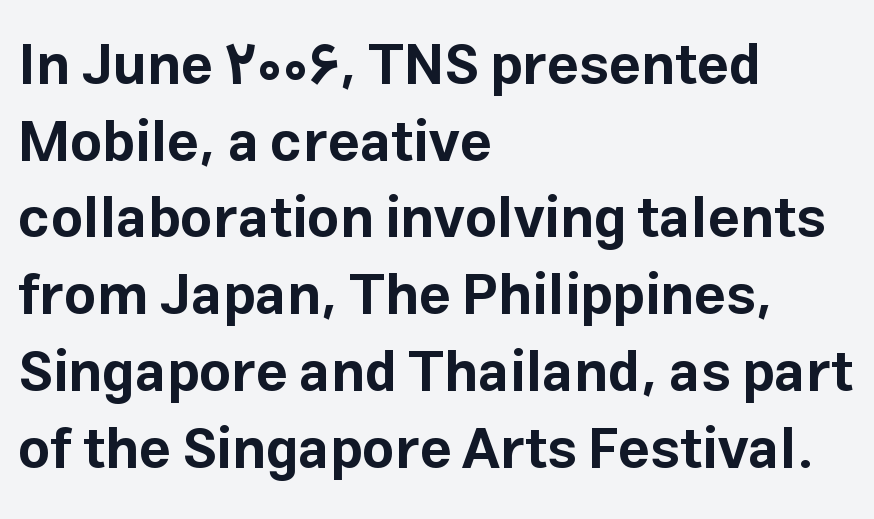
Q: Is the text bold? A: Yes.
Q: Is the text italic (slanted)? A: No, it is upright.
Q: Is the typeface a serif or a sans-serif typeface? A: Sans-serif.
Q: Is the text underlined? A: No.
Q: How is the paragraph aligned? A: Left-aligned.
Q: Is the spacing between letters normal or unusually wide? A: Normal.
Q: Is the spacing between lines tight, normal or loose? A: Normal.
Q: Width (condensed, normal, or wide)? A: Normal.
Q: Stroke contrast? A: Low.
Q: x-height? A: Medium.
Q: Monospaced? A: No.
